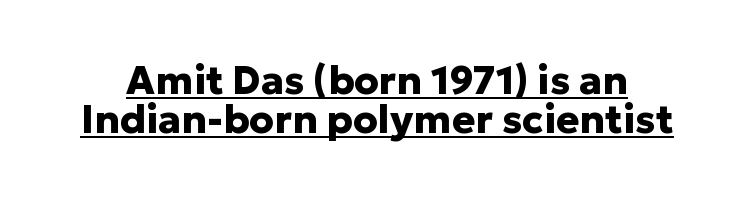
Every stem runs plumb, perpendicular to the baseline. Does a line run under the words? Yes, clearly. You could not count columns in this text — the font is proportionally spaced. Reading down the column, the eye jumps only a short way to each next line. The face used here has the dense, thick strokes of a bold. Unlike a traditional serif, this face leaves its strokes unadorned.
